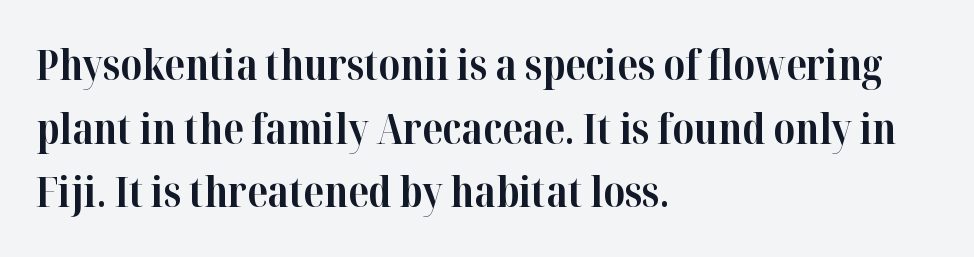
Q: Is the text bold? A: Yes.
Q: Is the text italic (slanted)? A: No, it is upright.
Q: Is the typeface a serif or a sans-serif typeface? A: Serif.
Q: Is the text underlined? A: No.
Q: How is the paragraph aligned? A: Left-aligned.
Q: Is the spacing between letters normal or unusually wide? A: Normal.
Q: Is the spacing between lines tight, normal or loose? A: Normal.
Q: Width (condensed, normal, or wide)? A: Normal.
Q: Stroke contrast? A: High.
Q: x-height? A: Medium.
Q: Monospaced? A: No.
